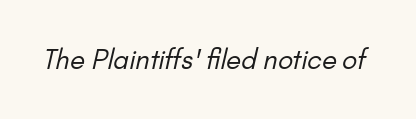
{"bold": "no", "underline": "no", "letter_spacing": "normal", "letter_spacing_em": 0.0, "glyph_px": 27}
